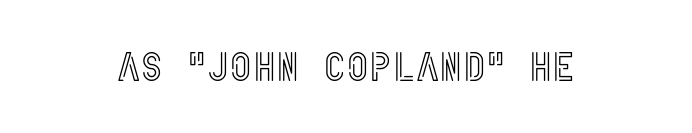
The image shows 40 px condensed type, upright; set normal letter spacing, not underlined; a large x-height.
